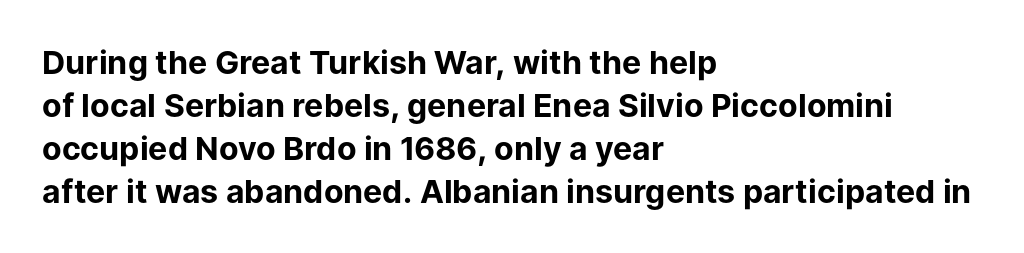
The image shows 32 px bold sans-serif type, upright; set left-aligned, normal line spacing (1.34x), normal letter spacing, not underlined; low stroke contrast and a medium x-height.
